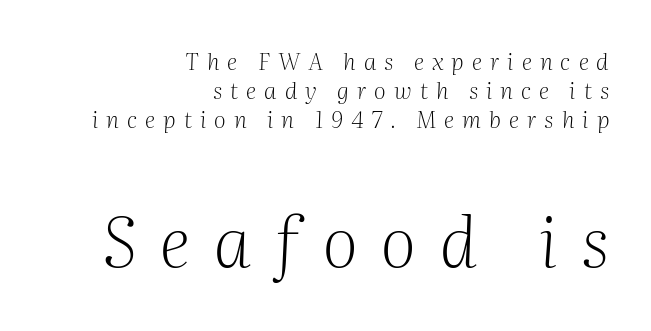
The image shows 69 px light serif type, italic (leaning right); set right-aligned, normal line spacing (1.27x), unusually wide letter spacing (+0.35 em), not underlined; the second (bottom) block is 3.0x larger; medium stroke contrast and a medium x-height.
